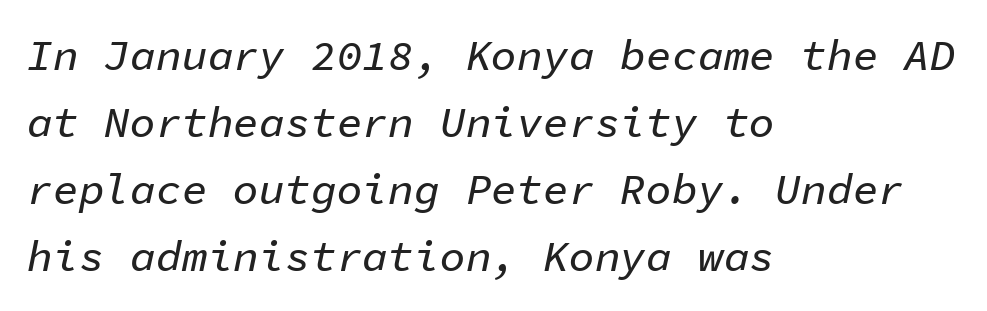
Each line starts at the same left margin while the right side varies. Reading down the column, the eye jumps a familiar distance to each next line. Compared with typical body copy, the letter spacing here is the same. Fixed-width glyphs throughout — classic coding-font behaviour. Posture: slanted. Underline: absent.
